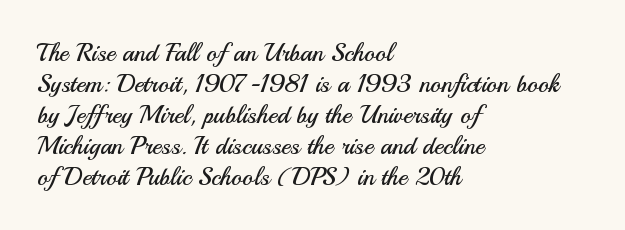
The image shows 25 px text type; set left-aligned, line spacing 1.24x, normal letter spacing, not underlined.
